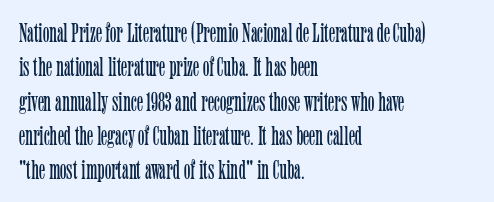
{"italic": "no", "bold": "no", "underline": "no", "align": "left", "line_spacing": "normal", "line_spacing_ratio": 1.27, "letter_spacing": "normal", "letter_spacing_em": 0.0, "glyph_px": 27}
